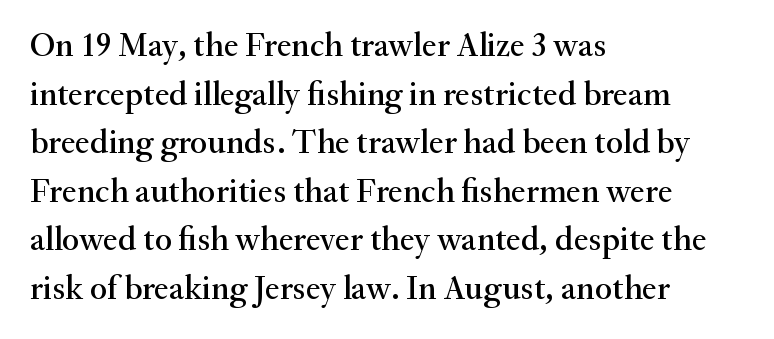
The image shows 34 px serif type, upright; set left-aligned, normal line spacing (1.43x), normal letter spacing, not underlined; medium stroke contrast and a small x-height.
